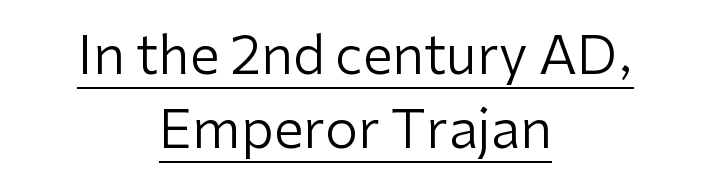
The setting favours the middle, as headings and verse often do. This is sans-serif lettering, the kind often seen on screens and signage. Looks like someone drew a line under every word here. Is there much room between lines? A standard amount, neither cramped nor airy. The axis of the letterforms is exactly vertical.
